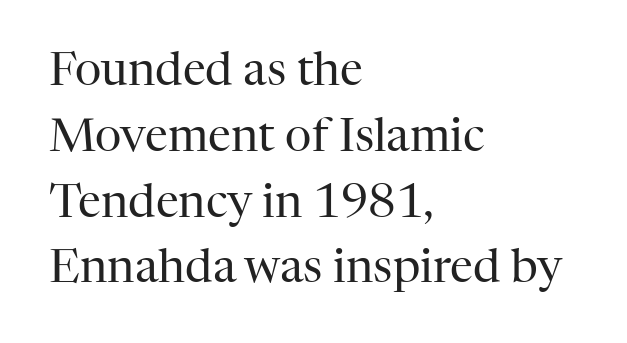
A typesetter would call this zero additional tracking. Evenly set lines give the paragraph a standard silhouette. In terms of letterform style, serifs are clearly present. The rendering anchors every line to the left-hand side.
